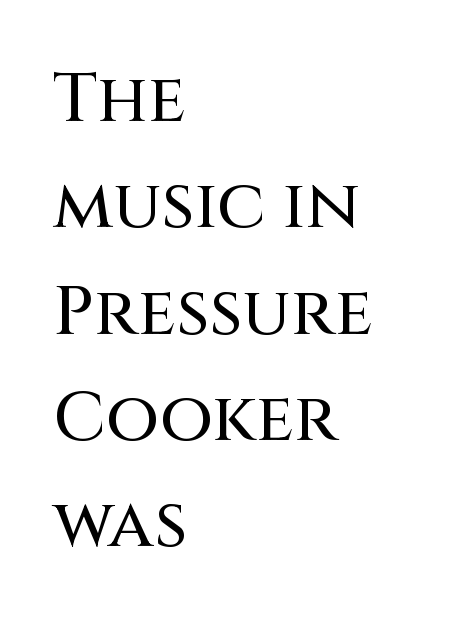
The image shows 69 px sans-serif type, upright; set left-aligned, normal line spacing (1.54x), normal letter spacing, not underlined; medium stroke contrast and a large x-height.
